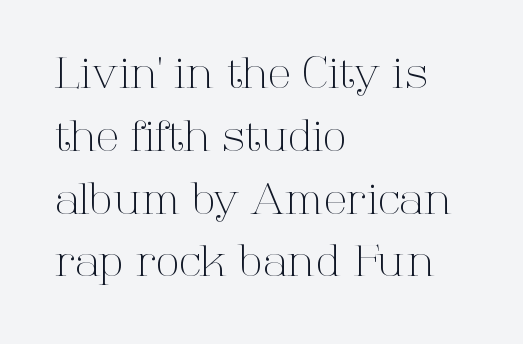
{"serif": "yes", "italic": "no", "bold": "no", "weight": "light", "width": "normal", "stroke_contrast": "high", "x_height": "medium", "monospaced": "no", "underline": "no", "align": "left", "line_spacing": "normal", "line_spacing_ratio": 1.46, "letter_spacing": "normal", "letter_spacing_em": 0.0, "glyph_px": 43}
